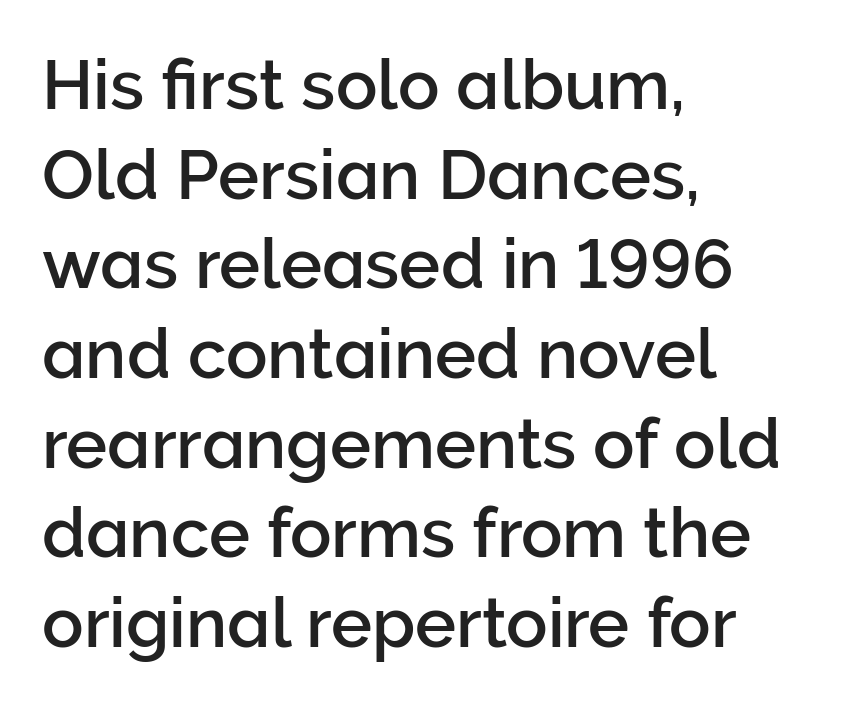
Q: Is the text italic (slanted)? A: No, it is upright.
Q: Is the typeface a serif or a sans-serif typeface? A: Sans-serif.
Q: Is the text underlined? A: No.
Q: How is the paragraph aligned? A: Left-aligned.
Q: Is the spacing between letters normal or unusually wide? A: Normal.
Q: Is the spacing between lines tight, normal or loose? A: Normal.
Q: Width (condensed, normal, or wide)? A: Normal.
Q: Stroke contrast? A: Low.
Q: x-height? A: Medium.
Q: Monospaced? A: No.
